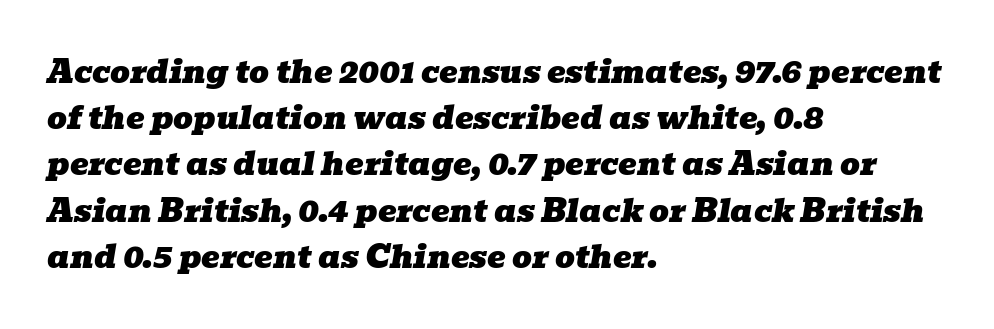
Q: Is the text italic (slanted)? A: Yes, it leans right by about 10 degrees.
Q: Is the typeface a serif or a sans-serif typeface? A: Serif.
Q: Is the text underlined? A: No.
Q: How is the paragraph aligned? A: Left-aligned.
Q: Is the spacing between letters normal or unusually wide? A: Normal.
Q: Is the spacing between lines tight, normal or loose? A: Normal.
Q: Width (condensed, normal, or wide)? A: Wide.
Q: Stroke contrast? A: Low.
Q: x-height? A: Medium.
Q: Monospaced? A: No.
